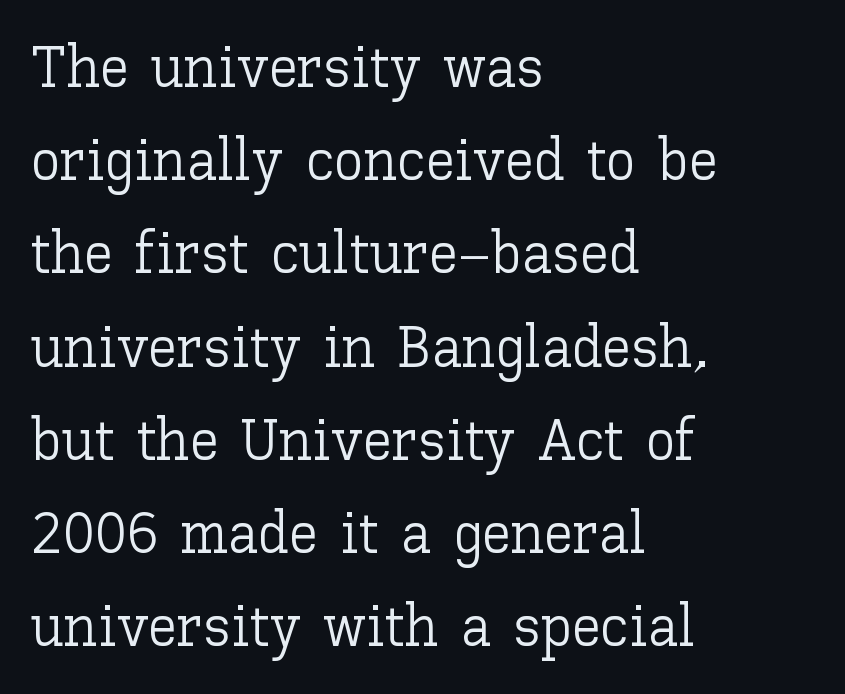
These lines are rendered in a variable-pitch font. There is no visible air inserted between adjacent glyphs. The lines sit at an ordinary, default distance from one another. Underline: absent. The letters look calm and open, with moderate or lighter stems. Notice how the passage keeps a crisp vertical edge on the left only.
